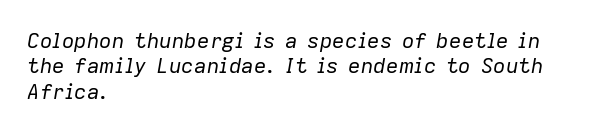
The image shows 21 px text type, italic (leaning right); set left-aligned, line spacing 1.21x, normal letter spacing, not underlined.
